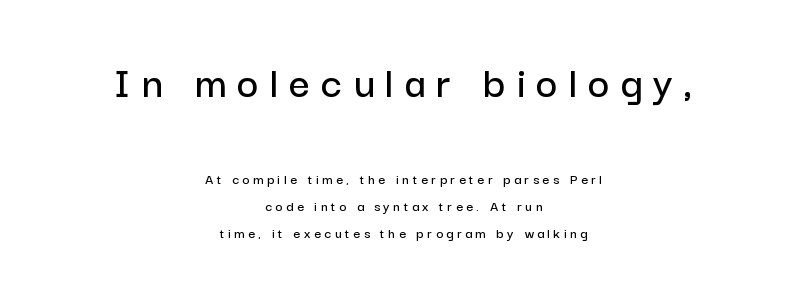
Q: Is the text italic (slanted)? A: No, it is upright.
Q: Is the typeface a serif or a sans-serif typeface? A: Sans-serif.
Q: Is the text underlined? A: No.
Q: How is the paragraph aligned? A: Centered.
Q: Is the spacing between letters normal or unusually wide? A: Unusually wide.
Q: Which block of text is set in a larger size, the first (top) or the second (bottom)? A: The first (top) one.
Q: Width (condensed, normal, or wide)? A: Normal.
Q: Stroke contrast? A: Low.
Q: x-height? A: Medium.
Q: Monospaced? A: No.
